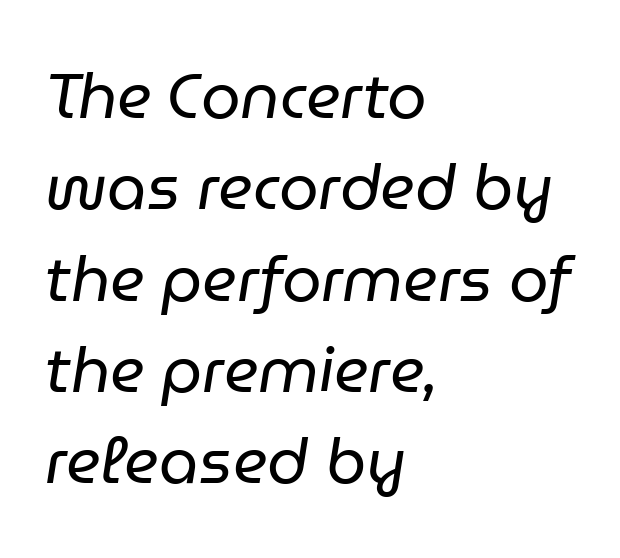
Q: Is the text bold? A: No.
Q: Is the text italic (slanted)? A: Yes, it leans right by about 9 degrees.
Q: Is the text underlined? A: No.
Q: How is the paragraph aligned? A: Left-aligned.
Q: Is the spacing between letters normal or unusually wide? A: Normal.
Q: Is the spacing between lines tight, normal or loose? A: Normal.
Q: Width (condensed, normal, or wide)? A: Normal.
Q: Stroke contrast? A: Low.
Q: x-height? A: Medium.
Q: Monospaced? A: No.
